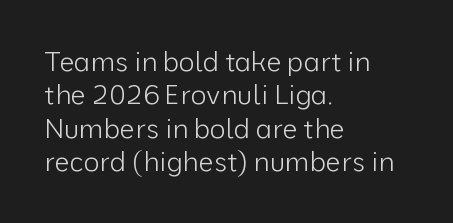
Q: Is the text bold? A: No.
Q: Is the text italic (slanted)? A: No, it is upright.
Q: Is the text underlined? A: No.
Q: How is the paragraph aligned? A: Left-aligned.
Q: Is the spacing between letters normal or unusually wide? A: Normal.
